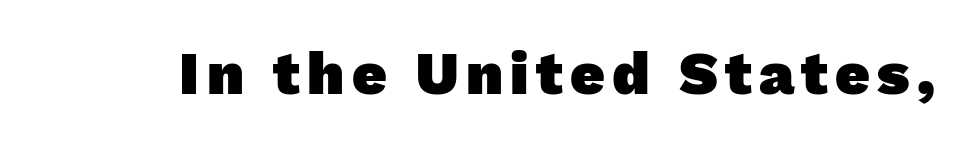
{"serif": "no", "bold": "yes", "weight": "heavy", "width": "normal", "stroke_contrast": "low", "x_height": "medium", "monospaced": "no", "underline": "no", "glyph_px": 60}
